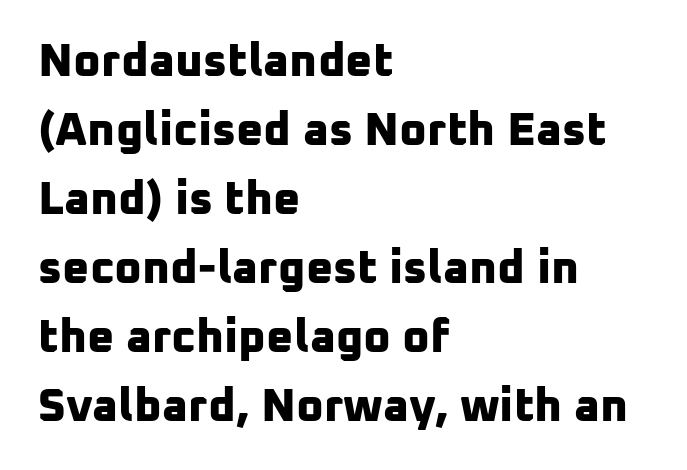
Q: Is the text bold? A: Yes.
Q: Is the typeface a serif or a sans-serif typeface? A: Sans-serif.
Q: Is the text underlined? A: No.
Q: How is the paragraph aligned? A: Left-aligned.
Q: Is the spacing between letters normal or unusually wide? A: Normal.
Q: Is the spacing between lines tight, normal or loose? A: Normal.
Q: Width (condensed, normal, or wide)? A: Normal.
Q: Stroke contrast? A: Low.
Q: x-height? A: Medium.
Q: Monospaced? A: No.
